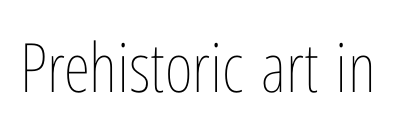
Each letter keeps its own natural width here, so spacing adapts to shape. The lettering holds an erect, upright posture throughout. Letter spacing: default. No extra ink here — the face is not bold. Descenders are the only things crossing below the line.
